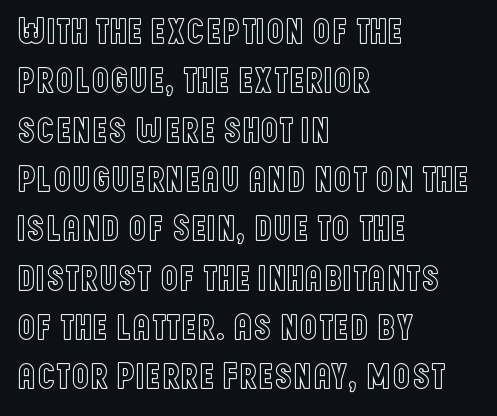
Q: Is the text italic (slanted)? A: No, it is upright.
Q: Is the text underlined? A: No.
Q: How is the paragraph aligned? A: Left-aligned.
Q: Is the spacing between letters normal or unusually wide? A: Normal.
Q: Is the spacing between lines tight, normal or loose? A: Normal.
Q: Width (condensed, normal, or wide)? A: Condensed.
Q: x-height? A: Large.
Q: Monospaced? A: No.
